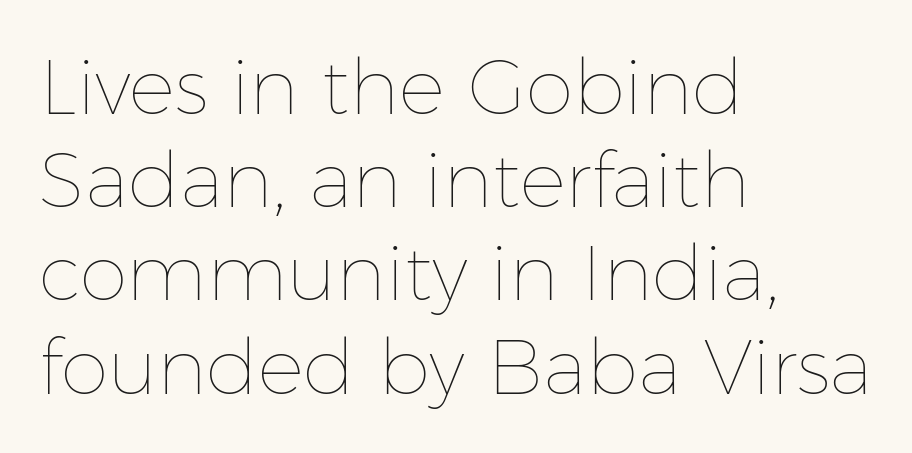
Caption: face not bold, strokes unweighted. Default kerning and tracking; the words read as compact shapes. The specimen omits any rule beneath the text block's lines. The specimen reads as upright at a glance. Varying glyph widths throughout — classic text-font behaviour. This sample is left-justified, so line endings fall wherever the words run out.
